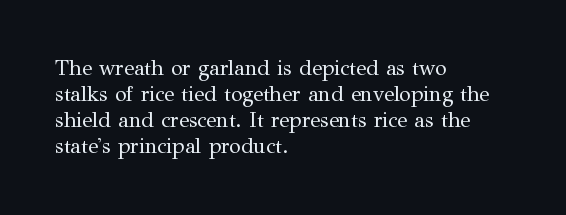
The image shows 21 px text type, upright; set left-aligned, line spacing 1.24x, normal letter spacing, not underlined.
